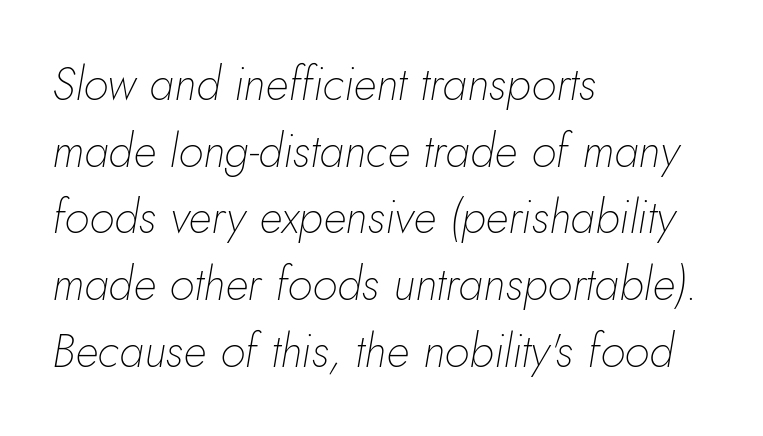
The letterforms sit shoulder to shoulder at normal distance. Unbolded letterforms with no extra heft. The paragraph shown leans on its left margin. This rendering features lettering with no underline. Think of a printed novel: that variable character pitch is what you see here.
